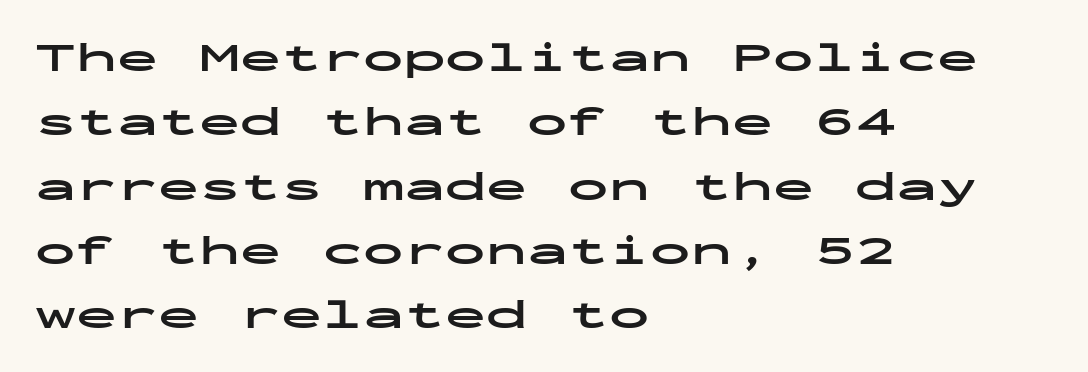
The image shows 41 px bold, wide sans-serif type, upright, monospaced; set left-aligned, normal line spacing (1.57x), normal letter spacing, not underlined; low stroke contrast and a medium x-height.
